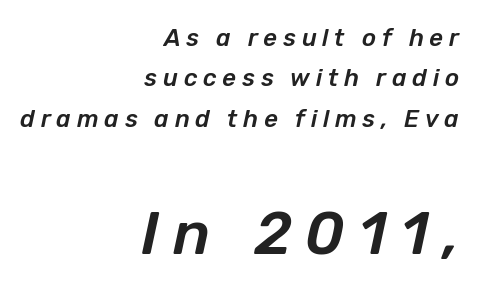
Q: Is the text italic (slanted)? A: Yes, it leans right by about 12 degrees.
Q: Is the text underlined? A: No.
Q: How is the paragraph aligned? A: Right-aligned.
Q: Is the spacing between letters normal or unusually wide? A: Unusually wide.
Q: Is the spacing between lines tight, normal or loose? A: Normal.
Q: Which block of text is set in a larger size, the first (top) or the second (bottom)? A: The second (bottom) one.
Q: Width (condensed, normal, or wide)? A: Normal.
Q: Stroke contrast? A: Low.
Q: x-height? A: Medium.
Q: Monospaced? A: No.
